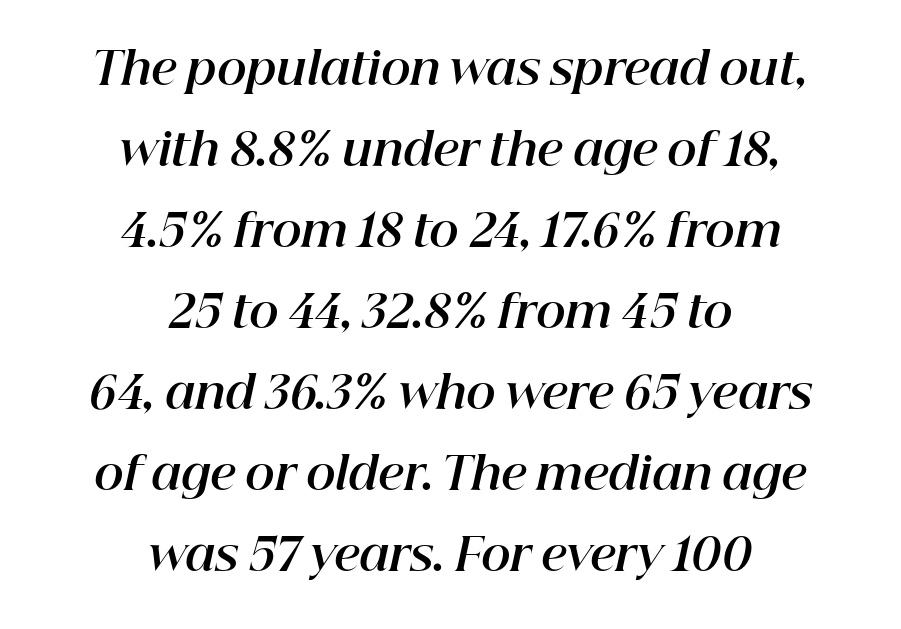
Casual observation: everything's sitting right in the middle. Weight check: bold — yes, fully. Slanted lettering throughout. Varying glyph widths throughout — classic text-font behaviour. The words here are not underlined.
